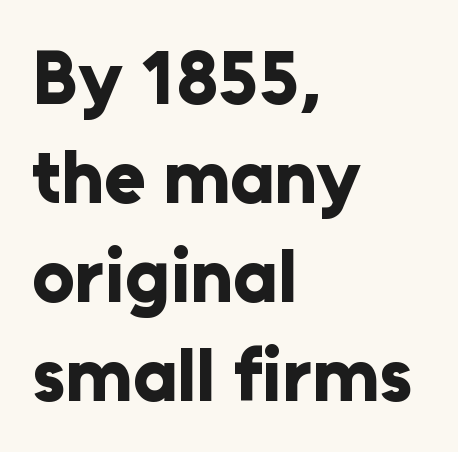
If you measured baseline to baseline, you'd find a middling distance. Character widths vary here, with narrow letters taking less room than wide ones. You can tell it's not italic because the verticals are truly vertical. The string is rendered with underlining switched off. The characters look thick and weighty, a clear bold. Reading down the block, your eye returns to a fixed left position each line.
